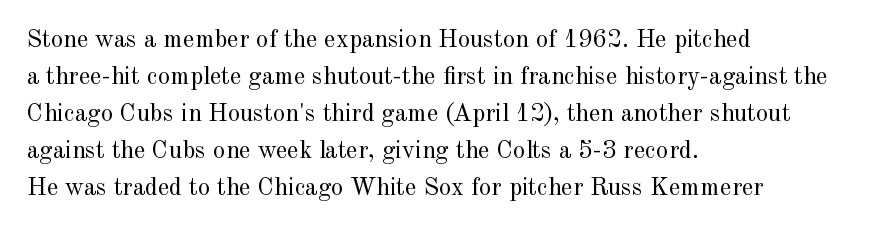
{"italic": "no", "bold": "no", "underline": "no", "align": "left", "line_spacing": "normal", "line_spacing_ratio": 1.48, "letter_spacing": "normal", "letter_spacing_em": 0.0, "glyph_px": 25}
